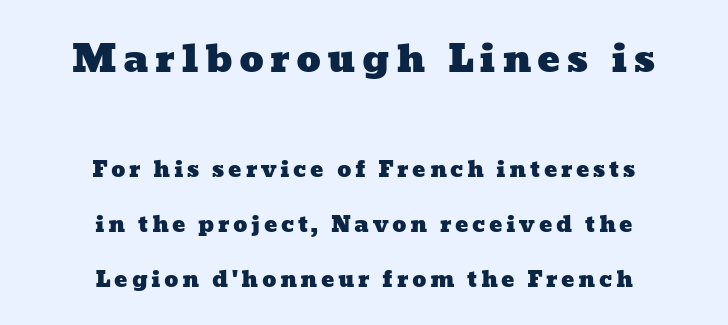
The image shows 38 px wide type; set centered, loose line spacing (2.49x), not underlined; the first (top) block is 1.73x larger; low stroke contrast and a medium x-height.
